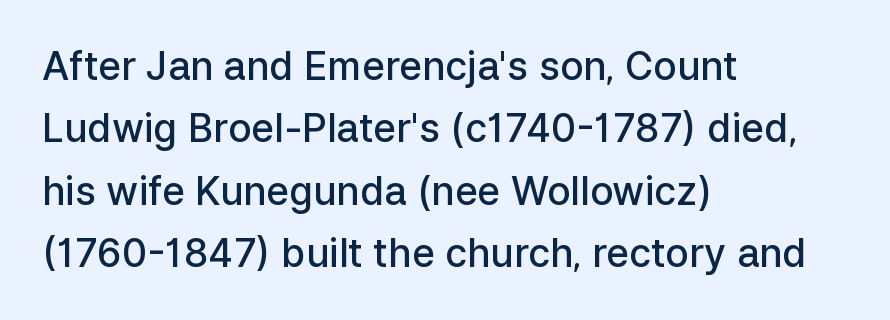
{"serif": "no", "italic": "no", "bold": "semi", "weight": "semibold", "width": "normal", "stroke_contrast": "low", "x_height": "medium", "monospaced": "no", "underline": "no", "align": "left", "line_spacing": "normal", "line_spacing_ratio": 1.6, "letter_spacing": "normal", "letter_spacing_em": 0.0, "glyph_px": 39}
